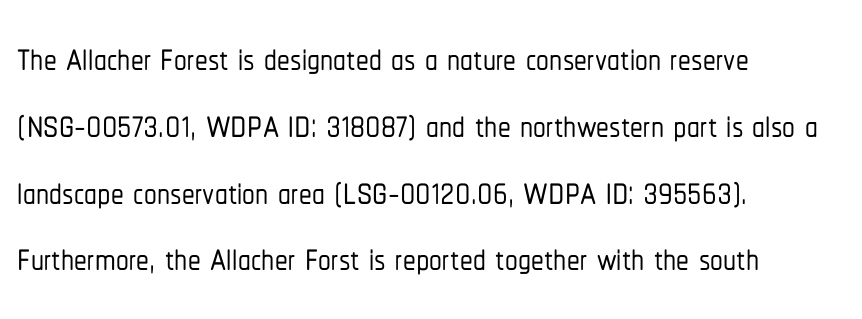
Q: Is the text italic (slanted)? A: No, it is upright.
Q: Is the typeface a serif or a sans-serif typeface? A: Sans-serif.
Q: Is the text underlined? A: No.
Q: How is the paragraph aligned? A: Left-aligned.
Q: Is the spacing between letters normal or unusually wide? A: Normal.
Q: Is the spacing between lines tight, normal or loose? A: Normal.
Q: Width (condensed, normal, or wide)? A: Condensed.
Q: Stroke contrast? A: Low.
Q: x-height? A: Medium.
Q: Monospaced? A: No.
